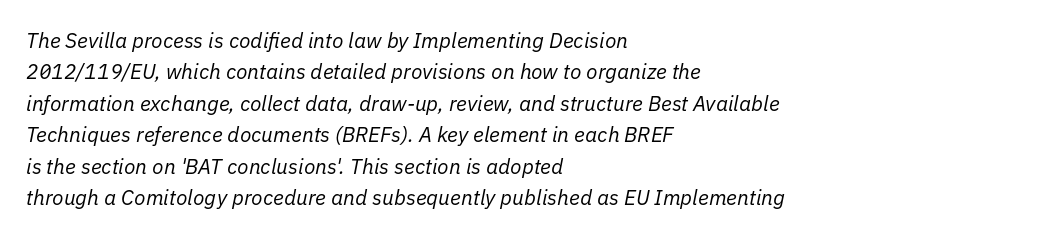
Q: Is the text bold? A: No.
Q: Is the text italic (slanted)? A: Yes, it leans right by about 11 degrees.
Q: Is the text underlined? A: No.
Q: How is the paragraph aligned? A: Left-aligned.
Q: Is the spacing between letters normal or unusually wide? A: Normal.
Q: Is the spacing between lines tight, normal or loose? A: Normal.
